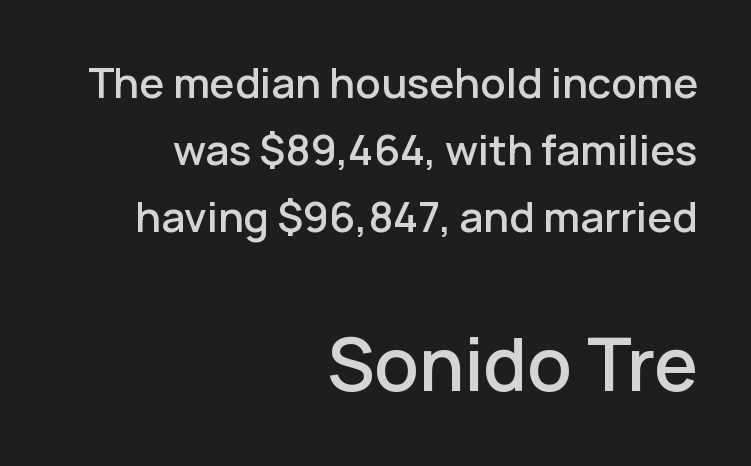
This sample uses an upright cut, with every glyph sitting square on the baseline. Of the two passages, the one underneath uses the larger point size. Beneath every word, the page is bare. You could not count columns in this text — the font is proportionally spaced. A student would call this right alignment; a typographer would say flush right, rag left.
